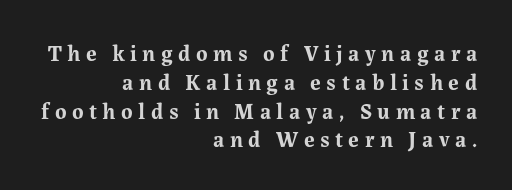
Q: Is the text bold? A: Yes.
Q: Is the text italic (slanted)? A: No, it is upright.
Q: Is the text underlined? A: No.
Q: How is the paragraph aligned? A: Right-aligned.
Q: Is the spacing between letters normal or unusually wide? A: Unusually wide.
Q: Is the spacing between lines tight, normal or loose? A: Normal.
